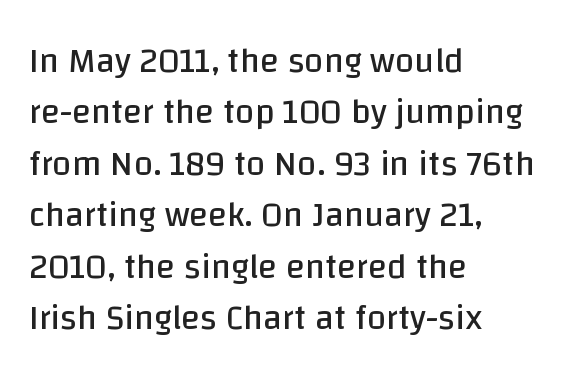
Letterform terminals end flat and unadorned throughout the passage. These glyphs show unthickened strokes, regular width or finer. The strip under each line holds only bare page. The horizontal fit of the characters is conventional and even. Short and long lines alike share a common starting point at left. Does the leading feel generous? No, just average.
